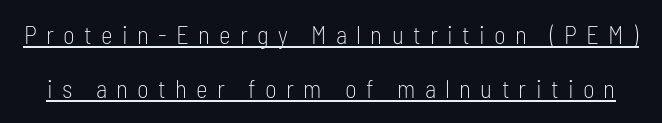
Beneath each row of characters lies a ruled line. No chunkiness to these letters — they're not bold. Spacing between characters has been opened up far beyond the box default. Style check: upright.
